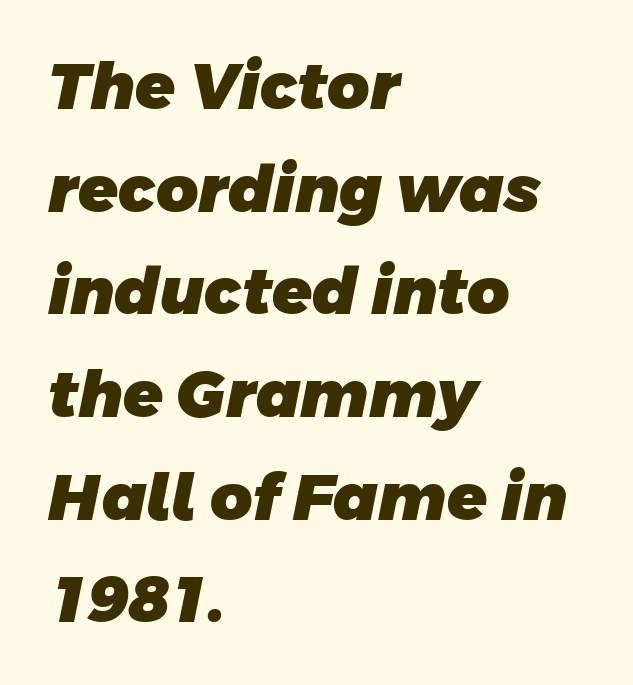
{"serif": "no", "bold": "yes", "weight": "heavy", "width": "normal", "stroke_contrast": "low", "x_height": "large", "monospaced": "no", "underline": "no", "align": "left", "line_spacing": "normal", "line_spacing_ratio": 1.58, "letter_spacing": "normal", "letter_spacing_em": 0.0, "glyph_px": 65}
